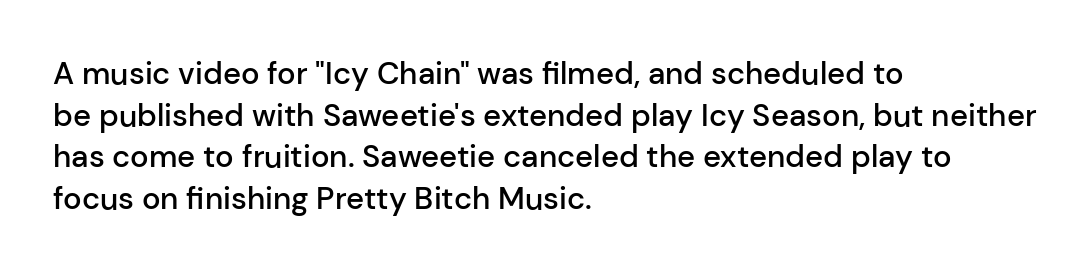
{"serif": "no", "italic": "no", "bold": "semi", "weight": "semibold", "width": "normal", "stroke_contrast": "low", "x_height": "medium", "monospaced": "no", "underline": "no", "align": "left", "line_spacing": "normal", "line_spacing_ratio": 1.34, "letter_spacing": "normal", "letter_spacing_em": 0.0, "glyph_px": 31}
